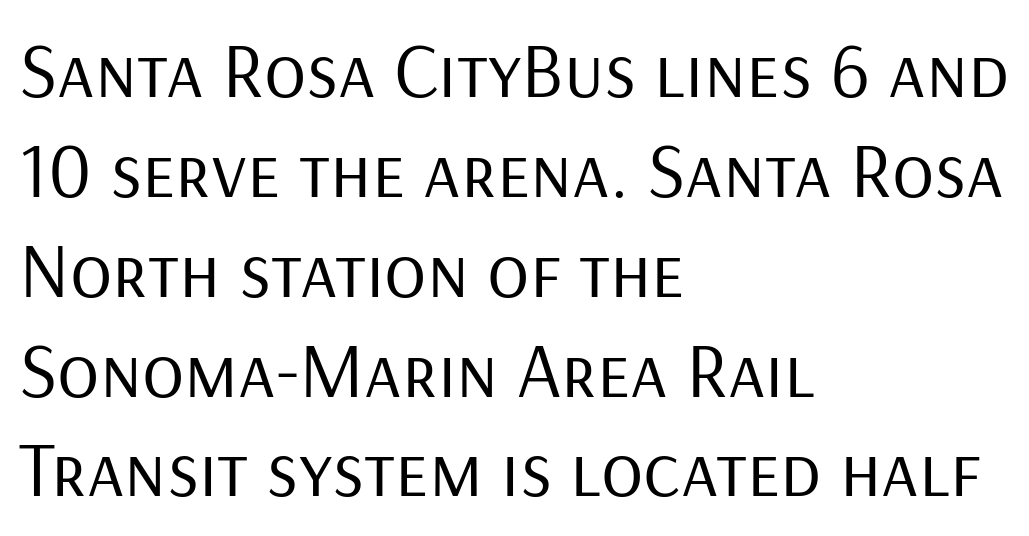
{"serif": "no", "italic": "no", "bold": "no", "weight": "regular", "width": "normal", "stroke_contrast": "low", "x_height": "medium", "monospaced": "no", "underline": "no", "align": "left", "line_spacing": "normal", "line_spacing_ratio": 1.28, "letter_spacing": "normal", "letter_spacing_em": 0.0, "glyph_px": 78}
